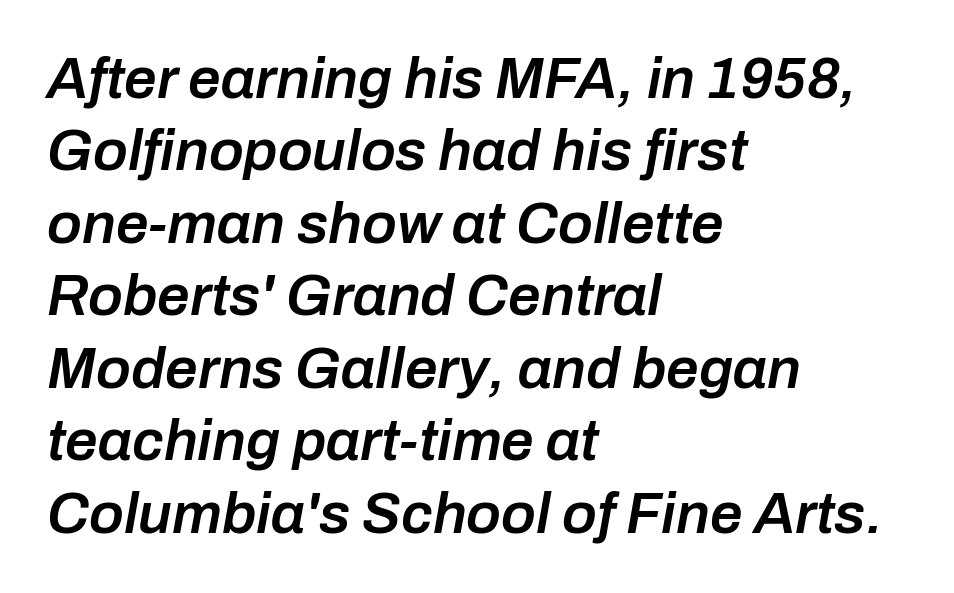
The foot of each line stays bare and open. Does the leading feel generous? No, just average. The typography opts for an oblique posture over an upright one. The typesetter chose a ragged-right arrangement here. Is this a fixed-width face? No — the glyphs have proportional, varying widths.
